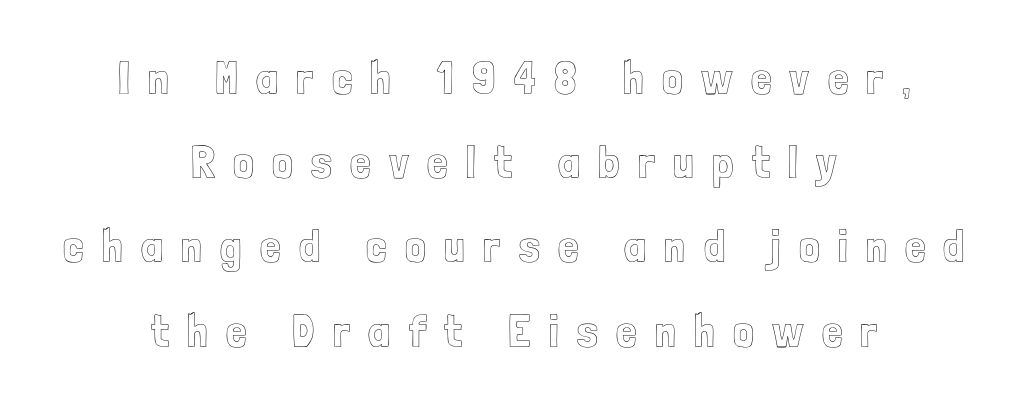
The image shows 46 px condensed type, upright; set centered, line spacing 1.83x, unusually wide letter spacing (+0.4 em), not underlined; a medium x-height.
